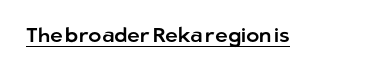
Q: Is the text italic (slanted)? A: No, it is upright.
Q: Is the text underlined? A: Yes.
Q: Is the spacing between letters normal or unusually wide? A: Normal.
